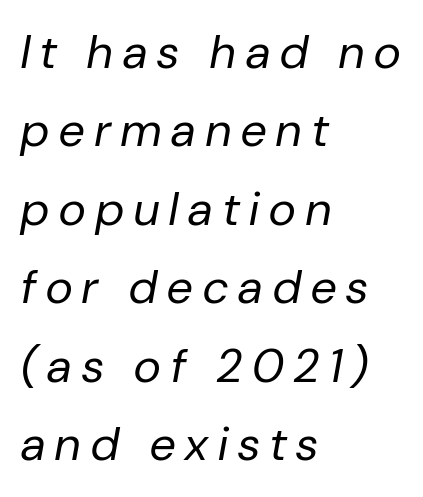
Q: Is the text bold? A: No.
Q: Is the text italic (slanted)? A: Yes, it leans right by about 10 degrees.
Q: Is the text underlined? A: No.
Q: How is the paragraph aligned? A: Left-aligned.
Q: Is the spacing between letters normal or unusually wide? A: Unusually wide.
Q: Is the spacing between lines tight, normal or loose? A: Normal.
Q: Width (condensed, normal, or wide)? A: Normal.
Q: Stroke contrast? A: Low.
Q: x-height? A: Medium.
Q: Monospaced? A: No.
